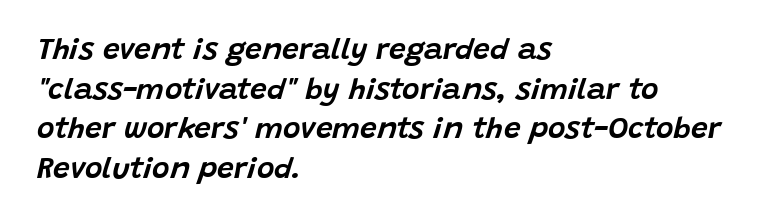
Q: Is the text italic (slanted)? A: Yes, it leans right by about 15 degrees.
Q: Is the text underlined? A: No.
Q: How is the paragraph aligned? A: Left-aligned.
Q: Is the spacing between letters normal or unusually wide? A: Normal.
Q: Is the spacing between lines tight, normal or loose? A: Normal.
Q: Width (condensed, normal, or wide)? A: Normal.
Q: Stroke contrast? A: Low.
Q: x-height? A: Large.
Q: Monospaced? A: No.
